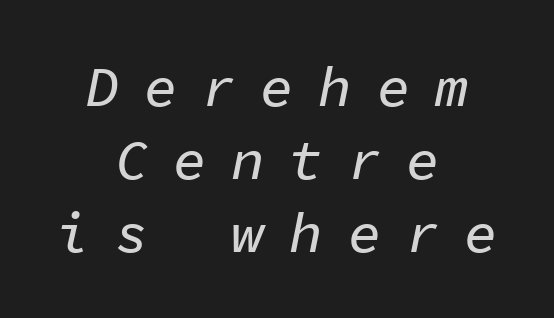
{"italic": "yes", "lean": "right", "slant_degrees": 11, "width": "normal", "stroke_contrast": "low", "x_height": "medium", "monospaced": "yes", "underline": "no", "align": "center", "line_spacing": "normal", "line_spacing_ratio": 1.3, "letter_spacing": "wide", "letter_spacing_em": 0.44, "glyph_px": 56}
